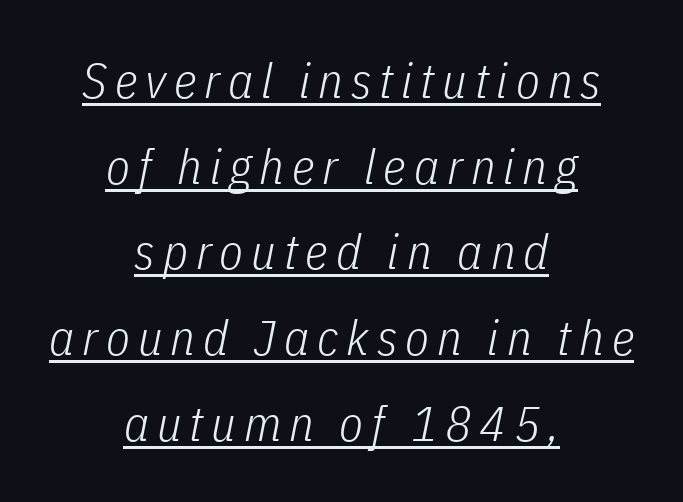
The image shows 49 px light, condensed type, italic (leaning right); set centered, line spacing 1.75x, underlined; low stroke contrast and a medium x-height.
